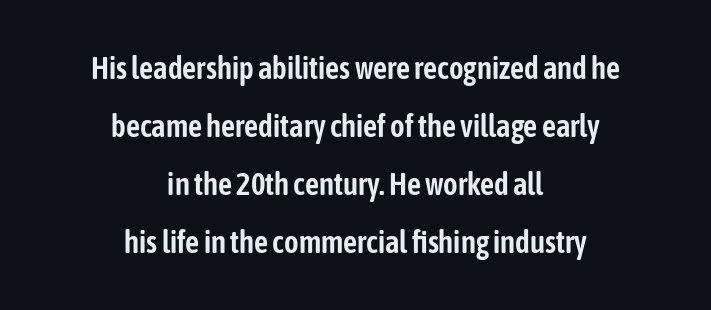
{"serif": "no", "italic": "no", "width": "condensed", "stroke_contrast": "low", "x_height": "medium", "monospaced": "no", "underline": "no", "align": "center", "line_spacing_ratio": 1.87, "letter_spacing": "normal", "letter_spacing_em": 0.0, "glyph_px": 31}
